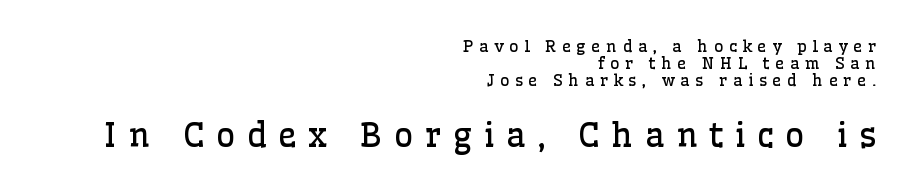
The rendering anchors every line to the right-hand side. Bare-footed words on every line. Style check: upright. Top chunk: small. Bottom chunk: large. Looks like regular typesetting: each glyph gets only the width it needs. The tracking jumps out immediately: characters are airy and widely separated.
